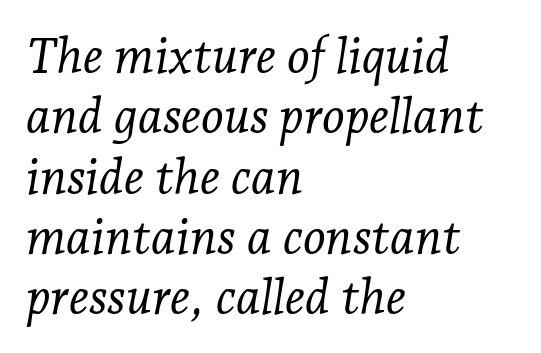
The image shows 49 px light serif type, italic (leaning right); set left-aligned, line spacing 1.23x, normal letter spacing, not underlined; low stroke contrast and a medium x-height.
